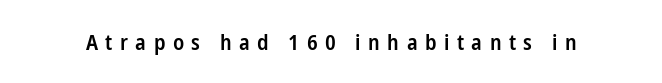
The image shows 22 px text type, upright; set unusually wide letter spacing (+0.34 em), not underlined.
